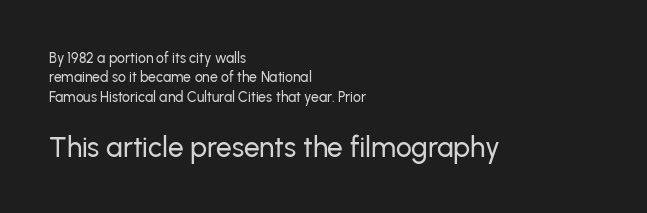
The image shows 28 px sans-serif type, upright; set left-aligned, normal line spacing (1.39x), normal letter spacing, not underlined; the second (bottom) block is 2.0x larger; low stroke contrast and a medium x-height.
